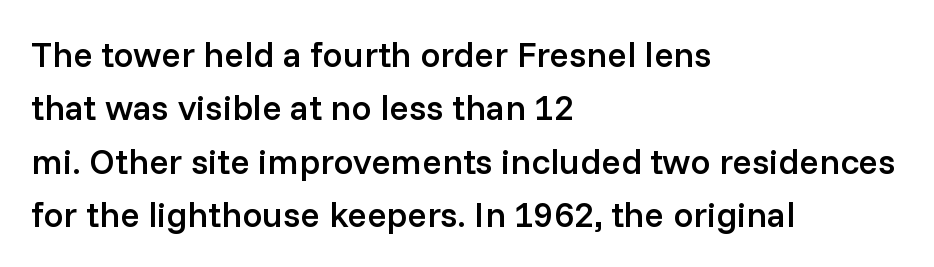
I'd describe the lettering as semibold — firm but not a full bold. If you drew a line through each stem, it would be perfectly vertical. The letters sit at their default tracking, neither squeezed nor spread. Honestly, there is no underline to notice here at all.
